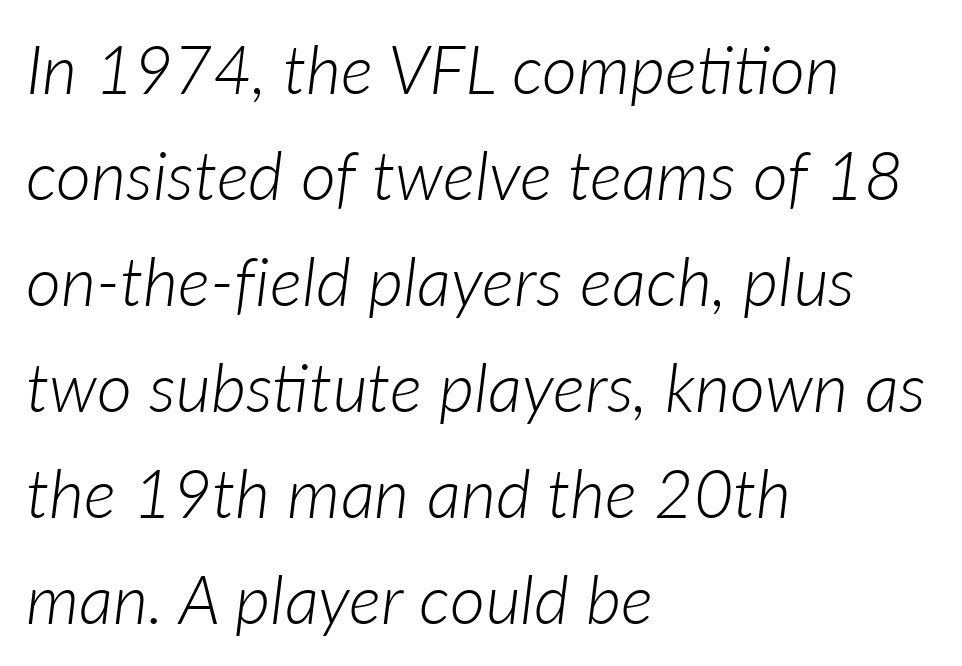
{"italic": "yes", "lean": "right", "slant_degrees": 7, "bold": "no", "weight": "light", "width": "normal", "stroke_contrast": "low", "x_height": "medium", "monospaced": "no", "underline": "no", "align": "left", "line_spacing": "normal", "line_spacing_ratio": 1.56, "letter_spacing": "normal", "letter_spacing_em": 0.0, "glyph_px": 68}
